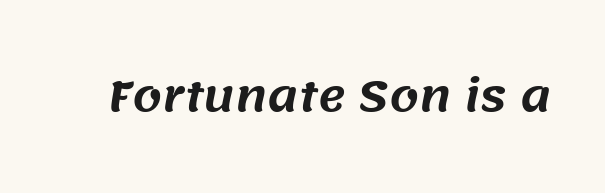
The image shows 42 px sans-serif type; set normal letter spacing, not underlined; medium stroke contrast and a large x-height.
